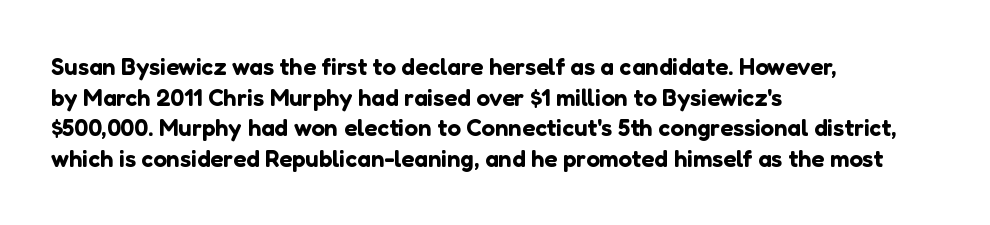
The image shows 24 px text type, upright; set left-aligned, normal line spacing (1.28x), normal letter spacing, not underlined.
